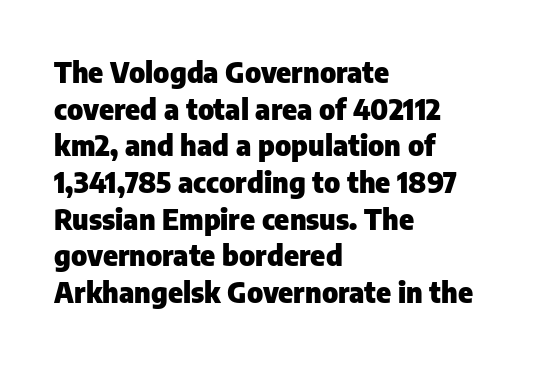
The image shows 28 px heavy sans-serif type, upright; set left-aligned, normal line spacing (1.31x), normal letter spacing, not underlined; low stroke contrast and a medium x-height.
